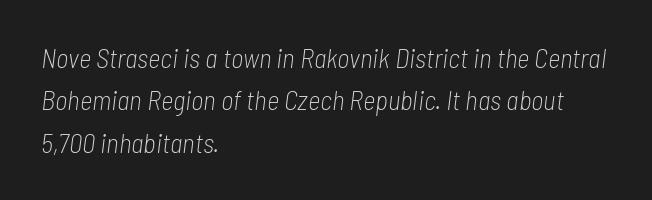
Posture: slanted. Horizontal alignment here is leftward, the default for most running prose. The baseline area is clear. Regarding leading, the lines here are spaced in the standard way. No heavy texture on the line: the type isn't bold. These lines keep a tight, regular rhythm from letter to letter.
